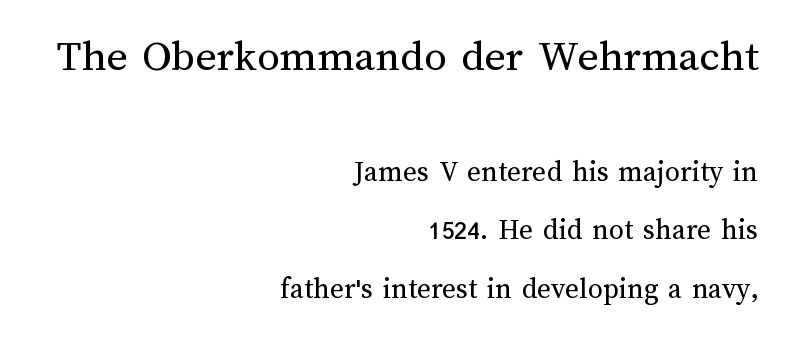
Q: Is the text bold? A: No.
Q: Is the text italic (slanted)? A: No, it is upright.
Q: Is the text underlined? A: No.
Q: How is the paragraph aligned? A: Right-aligned.
Q: Is the spacing between letters normal or unusually wide? A: Normal.
Q: Is the spacing between lines tight, normal or loose? A: Loose.
Q: Which block of text is set in a larger size, the first (top) or the second (bottom)? A: The first (top) one.
Q: Width (condensed, normal, or wide)? A: Normal.
Q: Stroke contrast? A: Medium.
Q: x-height? A: Medium.
Q: Monospaced? A: No.
